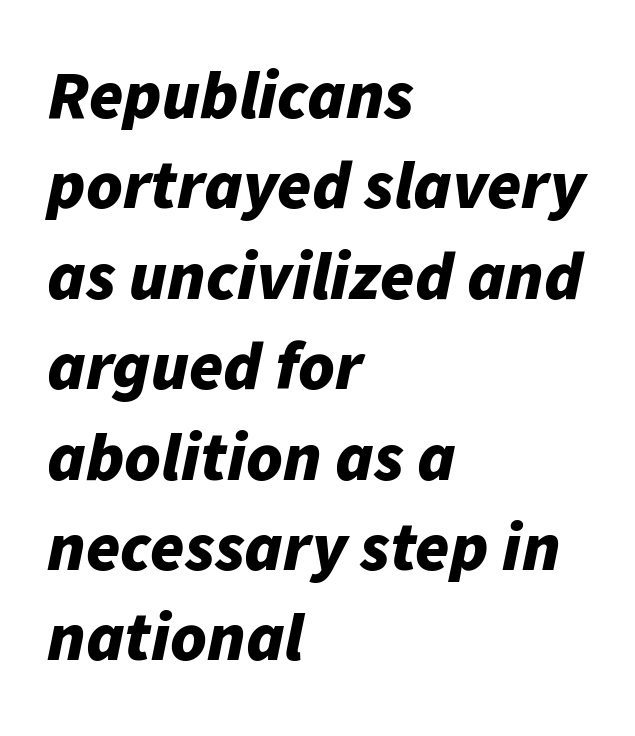
The image shows 69 px bold type, italic (leaning right); set left-aligned, normal line spacing (1.31x), normal letter spacing, not underlined; low stroke contrast and a medium x-height.
